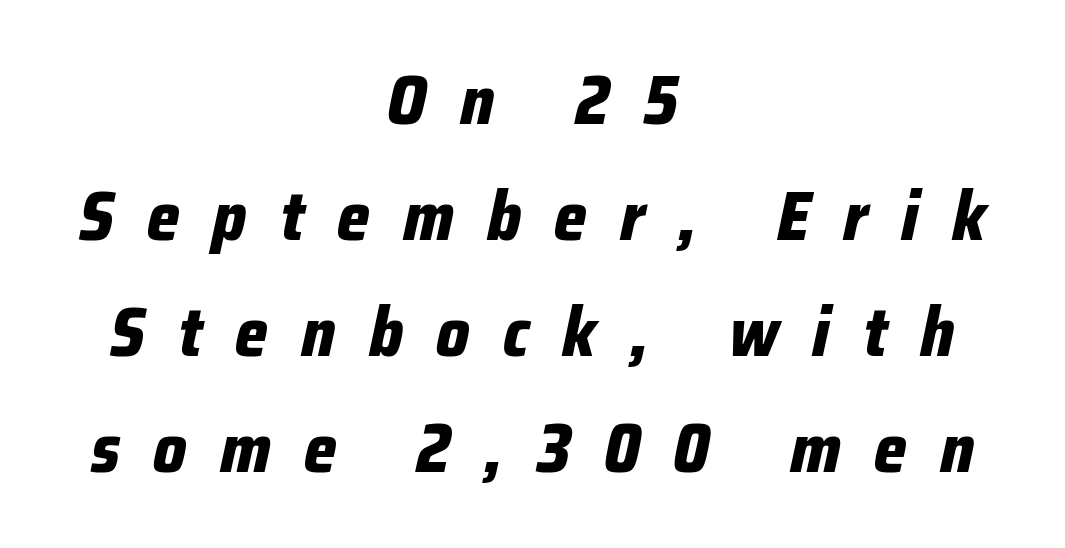
Q: Is the text bold? A: Yes.
Q: Is the text italic (slanted)? A: Yes, it leans right by about 12 degrees.
Q: Is the text underlined? A: No.
Q: How is the paragraph aligned? A: Centered.
Q: Is the spacing between letters normal or unusually wide? A: Unusually wide.
Q: Is the spacing between lines tight, normal or loose? A: Normal.
Q: Width (condensed, normal, or wide)? A: Condensed.
Q: Stroke contrast? A: Low.
Q: x-height? A: Medium.
Q: Monospaced? A: No.
